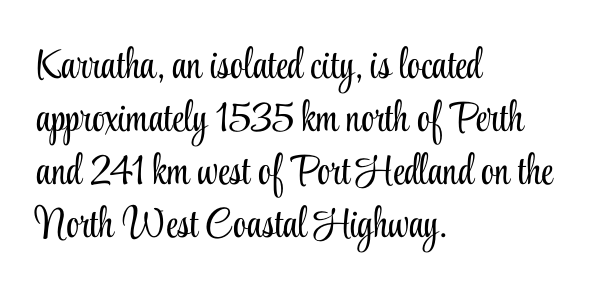
Looks like regular typesetting: each glyph gets only the width it needs. Horizontally, the lines are justified to the leading edge only. The font is comparable to plain body text, perhaps lighter. The baseline area is clear. These lines sit exactly where default settings would place them.
